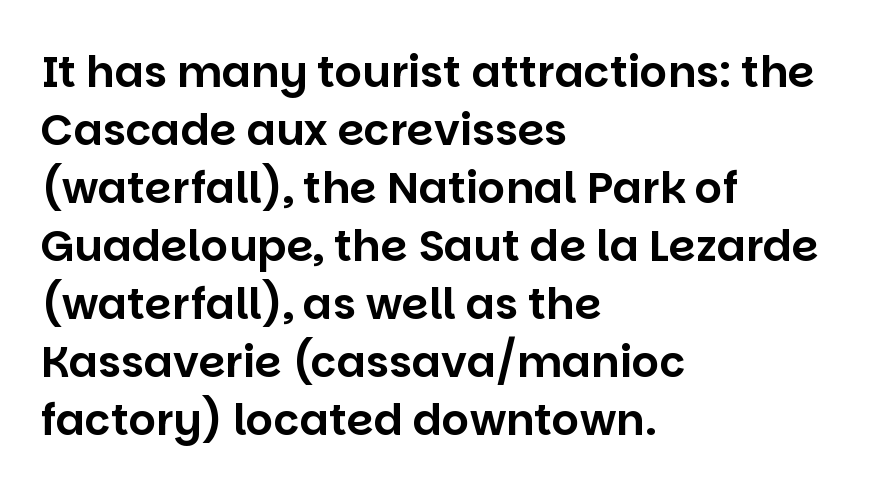
Italic? Not at all — the glyphs are vertical. The passage shown is typed in a proportional face where columns would drift. Visually the block forms a straight wall on the left and a jagged coastline on the right. Each letter's strokes conclude bluntly, with no projecting serifs.
